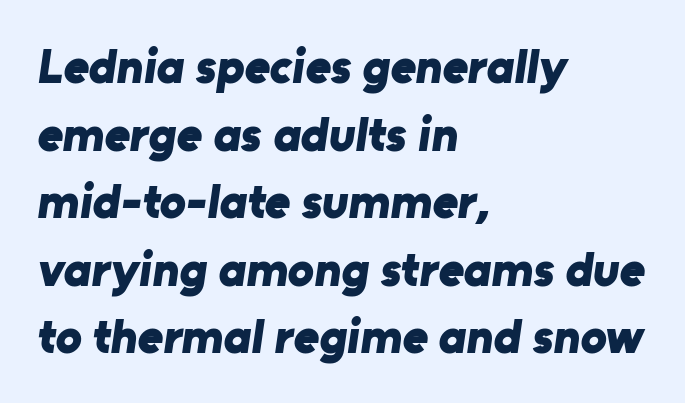
This rendering employs a face without finishing strokes, i.e., a sans-serif. The words here are not underlined. What's the leading like? Ordinary, nothing unusual. Spacing between characters is what you'd get straight out of the box. Varying glyph widths throughout — classic text-font behaviour.
